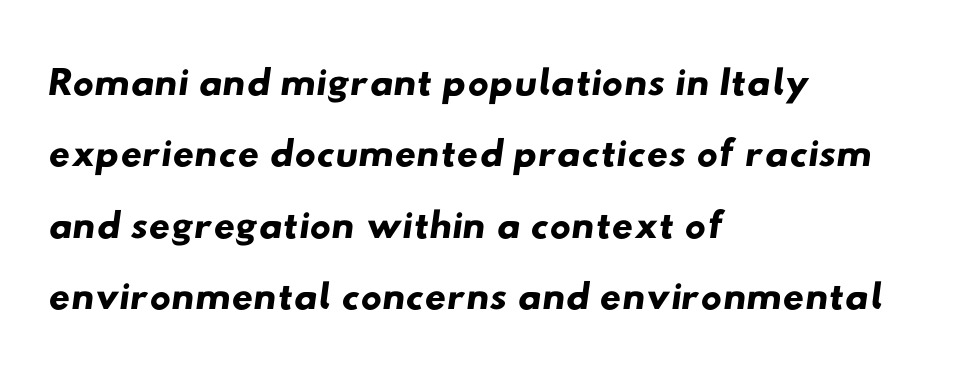
The image shows 59 px wide sans-serif type; set left-aligned, line spacing 1.21x, normal letter spacing, not underlined; low stroke contrast and a small x-height.
